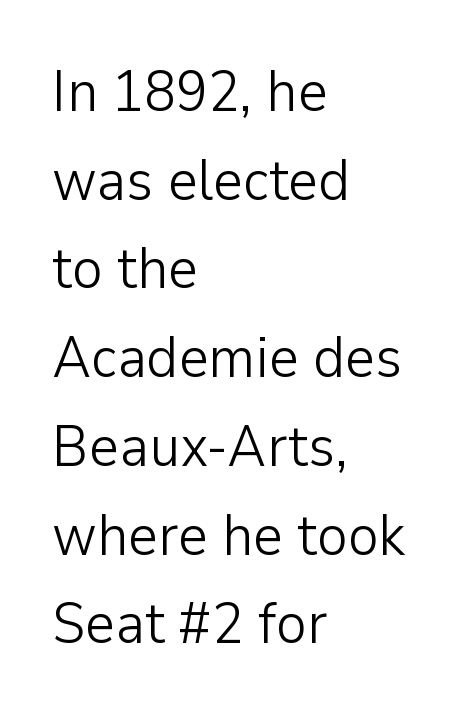
The image shows 58 px light sans-serif type, upright; set left-aligned, normal line spacing (1.53x), normal letter spacing, not underlined; low stroke contrast and a medium x-height.
